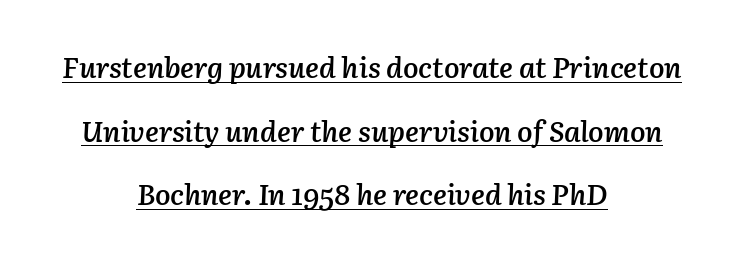
The image shows 29 px semibold type, italic (leaning right); set centered, loose line spacing (2.19x), normal letter spacing, underlined; low stroke contrast and a medium x-height.
